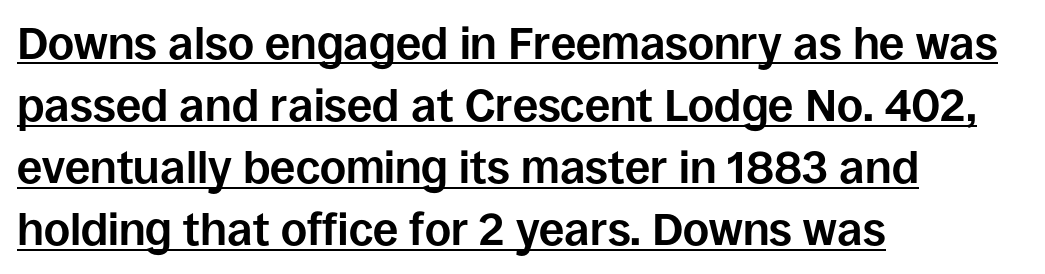
Q: Is the text bold? A: Yes.
Q: Is the text italic (slanted)? A: No, it is upright.
Q: Is the typeface a serif or a sans-serif typeface? A: Sans-serif.
Q: Is the text underlined? A: Yes.
Q: How is the paragraph aligned? A: Left-aligned.
Q: Is the spacing between letters normal or unusually wide? A: Normal.
Q: Is the spacing between lines tight, normal or loose? A: Normal.
Q: Width (condensed, normal, or wide)? A: Normal.
Q: Stroke contrast? A: Low.
Q: x-height? A: Large.
Q: Monospaced? A: No.
